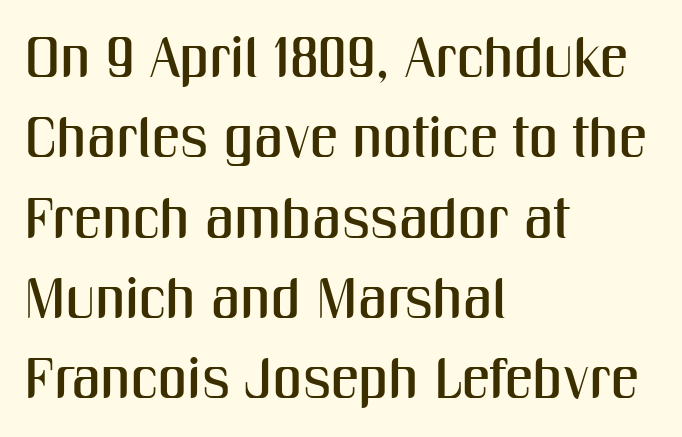
{"serif": "no", "italic": "no", "width": "condensed", "stroke_contrast": "medium", "x_height": "medium", "monospaced": "no", "underline": "no", "align": "left", "line_spacing": "normal", "line_spacing_ratio": 1.41, "letter_spacing": "normal", "letter_spacing_em": 0.0, "glyph_px": 57}
